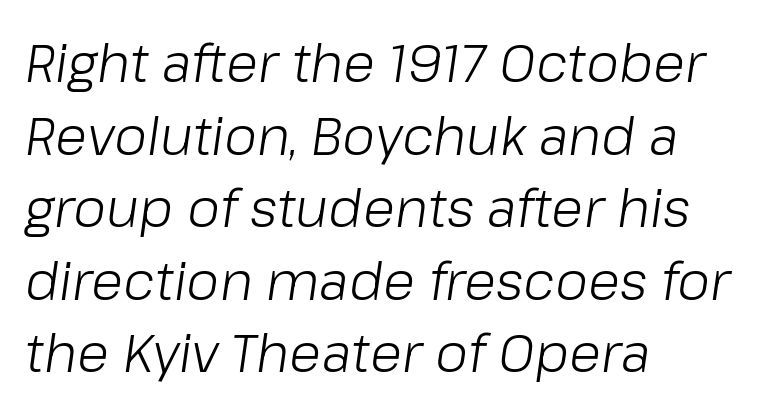
Q: Is the text bold? A: No.
Q: Is the text italic (slanted)? A: Yes, it leans right by about 8 degrees.
Q: Is the text underlined? A: No.
Q: How is the paragraph aligned? A: Left-aligned.
Q: Is the spacing between letters normal or unusually wide? A: Normal.
Q: Is the spacing between lines tight, normal or loose? A: Normal.
Q: Width (condensed, normal, or wide)? A: Normal.
Q: Stroke contrast? A: Low.
Q: x-height? A: Medium.
Q: Monospaced? A: No.
